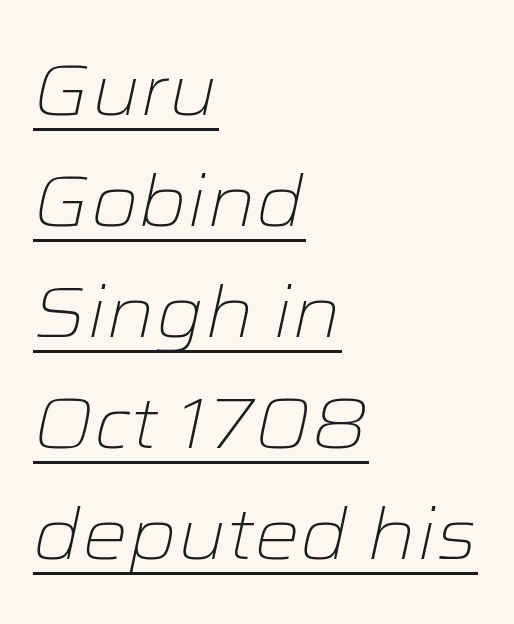
Is there an underline? Yes — a line sits under the letters. Character widths vary here, with narrow letters taking less room than wide ones. Characters are canted at an angle relative to the baseline's perpendicular. Unbolded letterforms with no extra heft. How would I describe the line gaps? Plain and ordinary.
